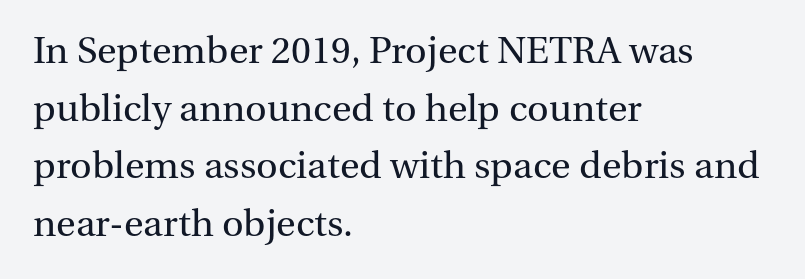
The font family rendered here belongs to the serif group. The rendering anchors every line to the left-hand side. Whoever set this chose a conventional vertical rhythm. Each letter keeps its own natural width here, so spacing adapts to shape.
